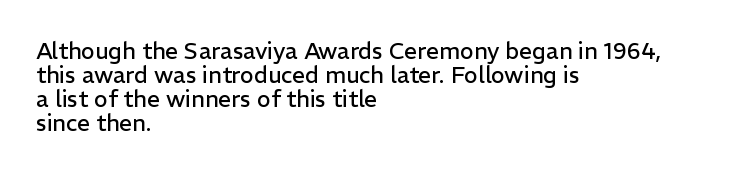
The image shows 23 px text type, upright; set left-aligned, tight line spacing (1.04x), normal letter spacing, not underlined.
